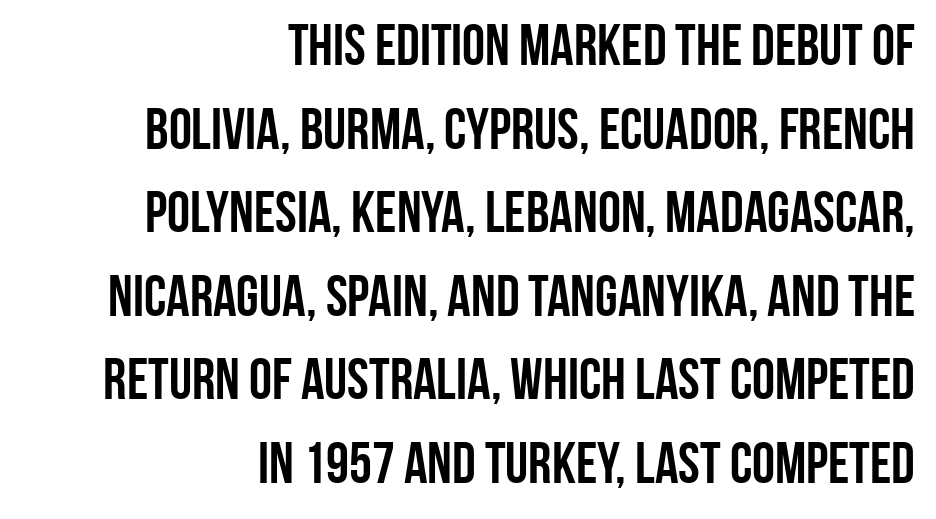
{"serif": "no", "italic": "no", "bold": "yes", "weight": "semibold", "width": "condensed", "stroke_contrast": "low", "x_height": "large", "monospaced": "no", "underline": "no", "align": "right", "line_spacing": "normal", "line_spacing_ratio": 1.44, "letter_spacing": "normal", "letter_spacing_em": 0.0, "glyph_px": 58}
